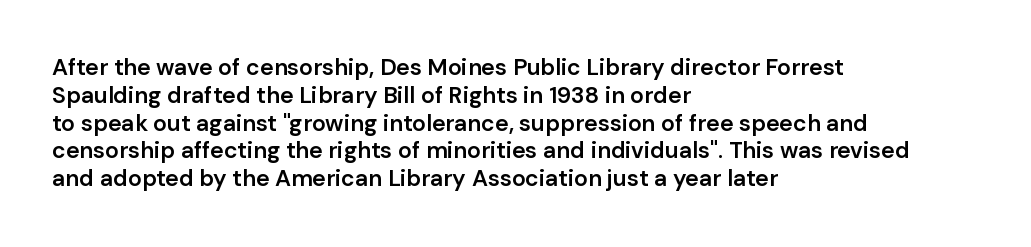
The image shows 23 px text type, upright; set left-aligned, line spacing 1.21x, normal letter spacing, not underlined.
